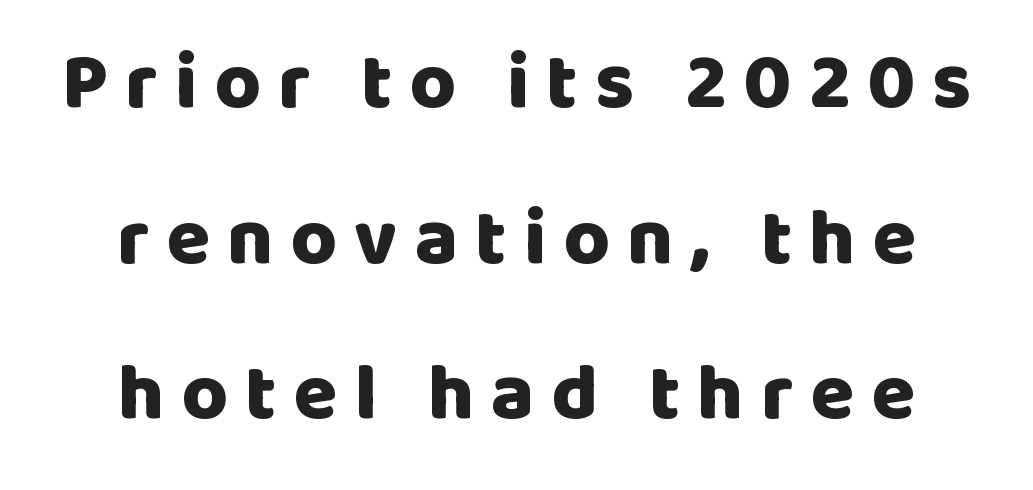
The image shows 79 px heavy sans-serif type, upright; set centered, loose line spacing (1.97x), unusually wide letter spacing (+0.22 em), not underlined; low stroke contrast and a large x-height.
